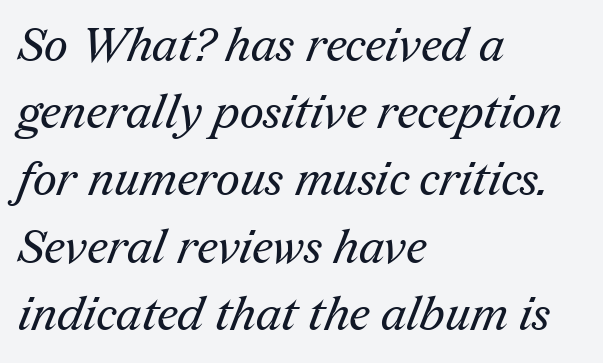
{"serif": "yes", "bold": "no", "weight": "regular", "width": "normal", "stroke_contrast": "medium", "x_height": "medium", "monospaced": "no", "underline": "no", "align": "left", "line_spacing": "normal", "line_spacing_ratio": 1.43, "letter_spacing": "normal", "letter_spacing_em": 0.0, "glyph_px": 47}
